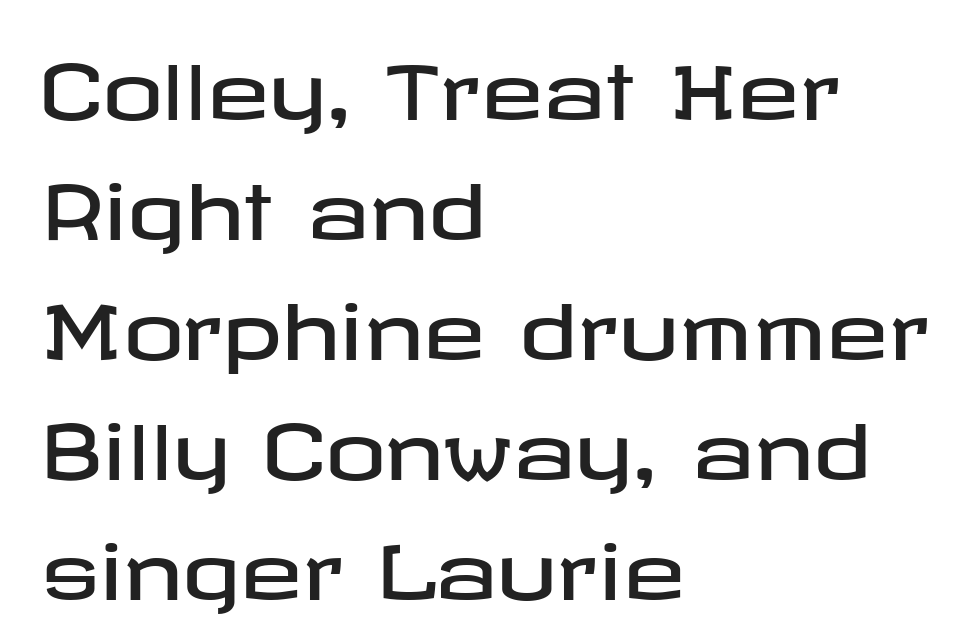
The image shows 75 px wide sans-serif type, upright; set left-aligned, normal line spacing (1.6x), normal letter spacing, not underlined; low stroke contrast and a medium x-height.
